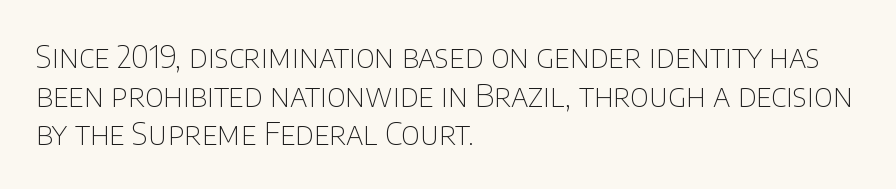
In terms of letterspacing, this is plain default setting. Compared with typical paragraphs, the rows here are spaced about the same. These lines are composed in type without serifs. Alignment: flush left. Note the varied advance widths — an 'i' is clearly narrower than an 'm'. The zone under the glyphs is completely vacant.
